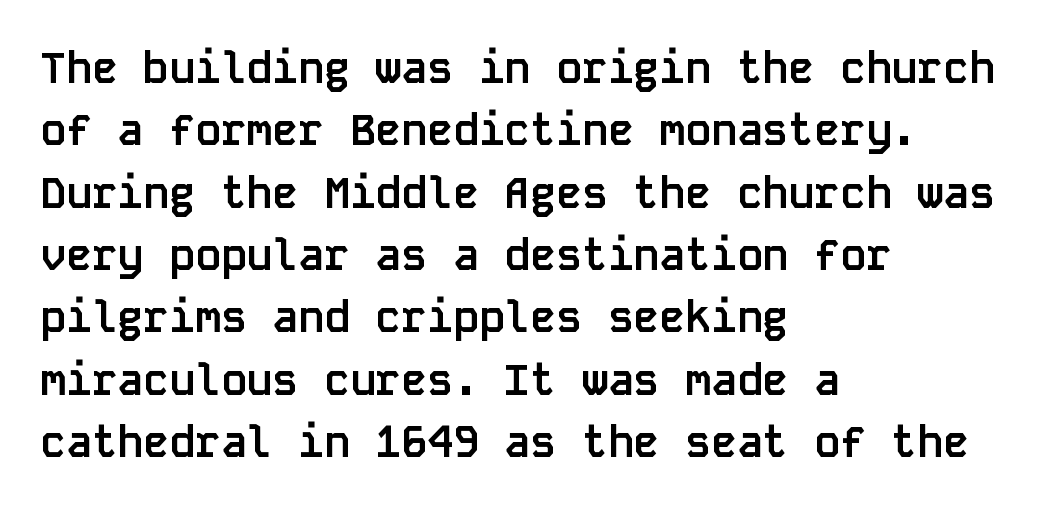
{"serif": "no", "italic": "no", "bold": "yes", "weight": "semibold", "width": "normal", "stroke_contrast": "low", "x_height": "large", "monospaced": "yes", "underline": "no", "align": "left", "line_spacing": "normal", "line_spacing_ratio": 1.45, "letter_spacing": "normal", "letter_spacing_em": 0.0, "glyph_px": 43}
